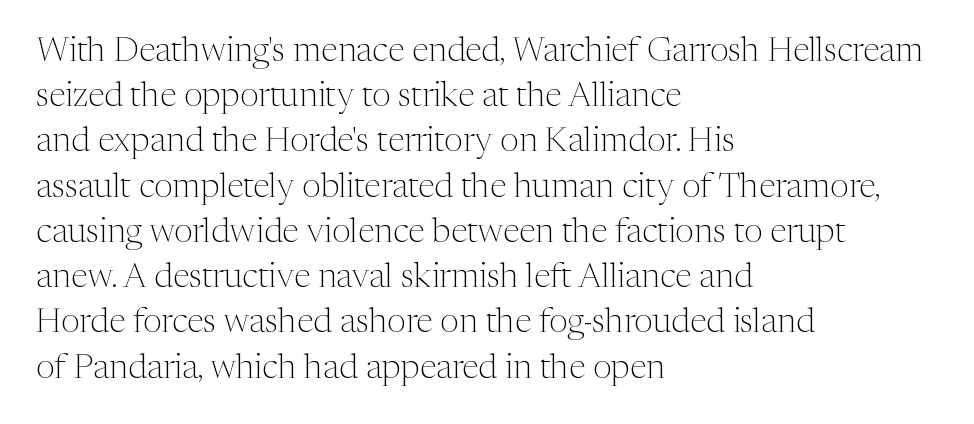
The image shows 34 px light serif type, upright; set left-aligned, normal line spacing (1.33x), normal letter spacing, not underlined; medium stroke contrast and a medium x-height.
